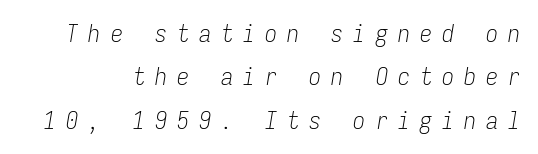
Q: Is the text bold? A: No.
Q: Is the text italic (slanted)? A: Yes, it leans right by about 9 degrees.
Q: Is the text underlined? A: No.
Q: Is the spacing between letters normal or unusually wide? A: Unusually wide.
